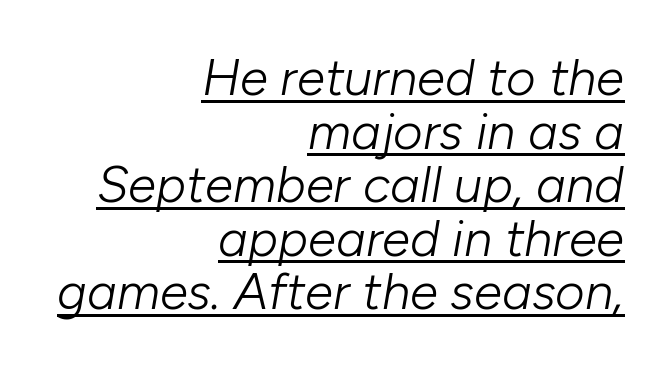
The image shows 51 px light type, italic (leaning right); set right-aligned, tight line spacing (1.05x), normal letter spacing, underlined; low stroke contrast and a medium x-height.
